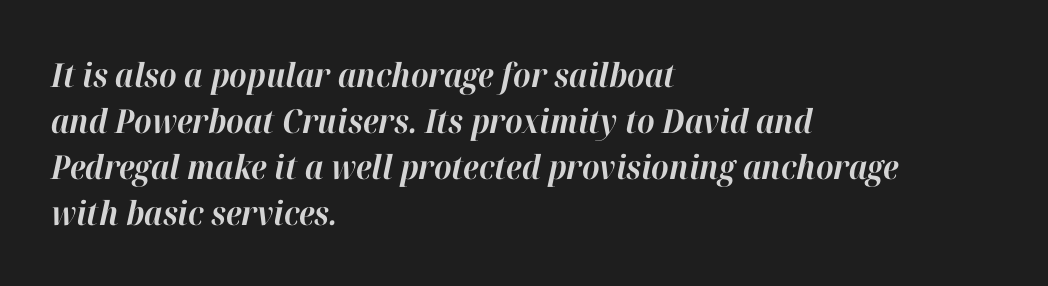
The image shows 33 px bold type, italic (leaning right); set left-aligned, normal line spacing (1.39x), normal letter spacing, not underlined; high stroke contrast and a medium x-height.
